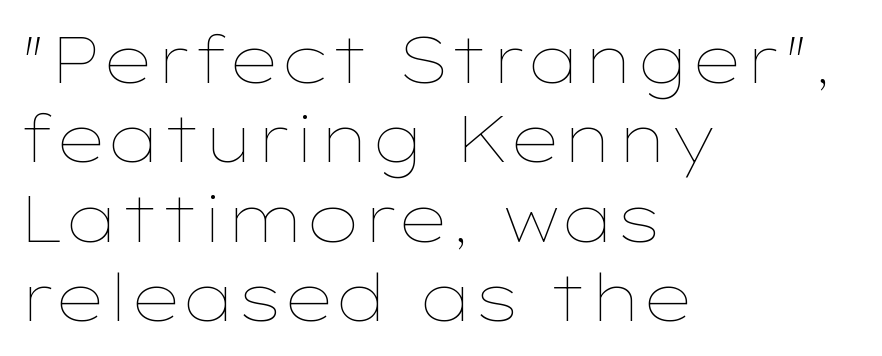
The image shows 65 px thin, wide type, upright; set left-aligned, line spacing 1.22x, normal letter spacing, not underlined; low stroke contrast and a medium x-height.
